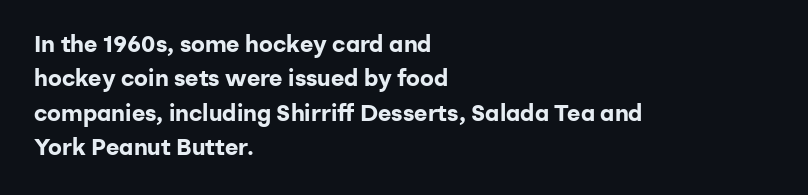
Q: Is the text bold? A: Yes.
Q: Is the text italic (slanted)? A: No, it is upright.
Q: Is the text underlined? A: No.
Q: How is the paragraph aligned? A: Left-aligned.
Q: Is the spacing between letters normal or unusually wide? A: Normal.
Q: Is the spacing between lines tight, normal or loose? A: Normal.
